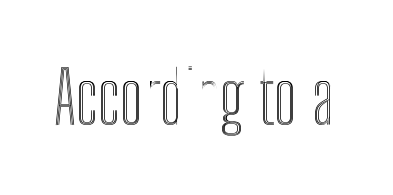
The image shows 72 px condensed type, upright; set normal letter spacing, not underlined; a medium x-height.
